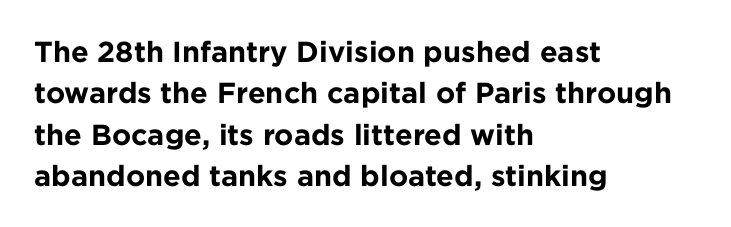
The image shows 29 px bold sans-serif type, upright; set left-aligned, normal line spacing (1.43x), normal letter spacing, not underlined; low stroke contrast and a medium x-height.
